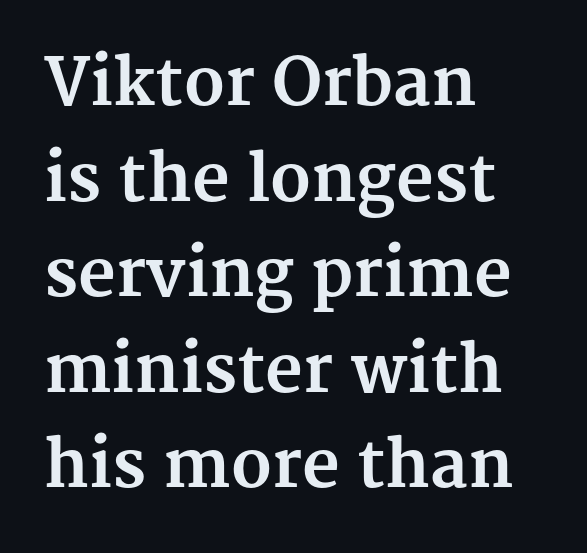
Q: Is the text bold? A: Yes.
Q: Is the text italic (slanted)? A: No, it is upright.
Q: Is the typeface a serif or a sans-serif typeface? A: Serif.
Q: Is the text underlined? A: No.
Q: How is the paragraph aligned? A: Left-aligned.
Q: Is the spacing between letters normal or unusually wide? A: Normal.
Q: Is the spacing between lines tight, normal or loose? A: Normal.
Q: Width (condensed, normal, or wide)? A: Normal.
Q: Stroke contrast? A: Medium.
Q: x-height? A: Medium.
Q: Monospaced? A: No.
